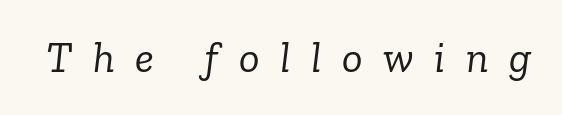
Stroke mass is kept to a normal reading level or below. Words appear elongated and porous because spacing is wide. A serif font was chosen for this passage. The space directly below the letters is spotless. There's an unmistakable incline to the writing here.
